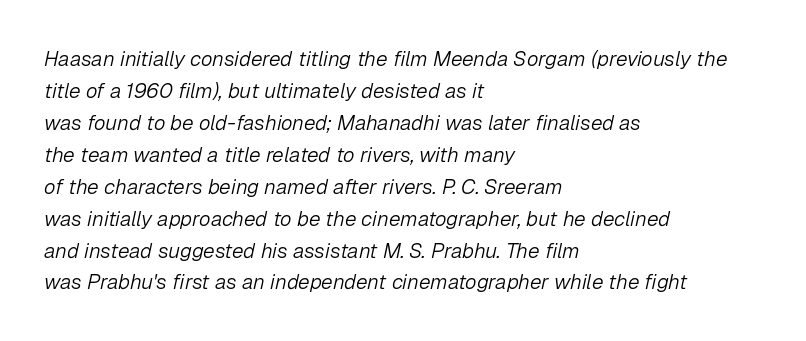
Q: Is the text bold? A: No.
Q: Is the text italic (slanted)? A: Yes, it leans right by about 12 degrees.
Q: Is the text underlined? A: No.
Q: How is the paragraph aligned? A: Left-aligned.
Q: Is the spacing between letters normal or unusually wide? A: Normal.
Q: Is the spacing between lines tight, normal or loose? A: Normal.
